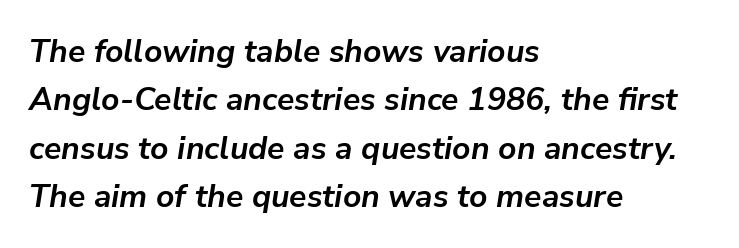
{"italic": "yes", "lean": "right", "slant_degrees": 9, "bold": "yes", "weight": "semibold", "width": "normal", "stroke_contrast": "low", "x_height": "medium", "monospaced": "no", "underline": "no", "align": "left", "line_spacing": "normal", "line_spacing_ratio": 1.51, "letter_spacing": "normal", "letter_spacing_em": 0.0, "glyph_px": 32}
